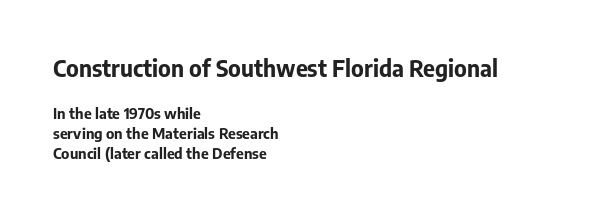
The letterforms sit shoulder to shoulder at normal distance. Is the type bold? Yes — the strokes are clearly thick and heavy. Line spacing here is normal. The setting favours the left margin, as ordinary paragraphs usually do.
